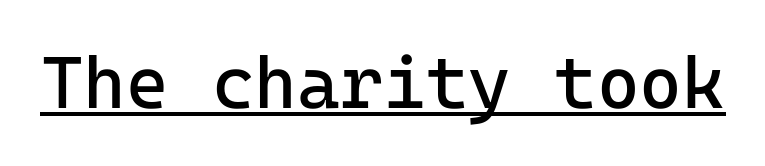
Q: Is the text bold? A: No.
Q: Is the text italic (slanted)? A: No, it is upright.
Q: Is the typeface a serif or a sans-serif typeface? A: Sans-serif.
Q: Is the text underlined? A: Yes.
Q: Is the spacing between letters normal or unusually wide? A: Normal.
Q: Width (condensed, normal, or wide)? A: Normal.
Q: Stroke contrast? A: Low.
Q: x-height? A: Medium.
